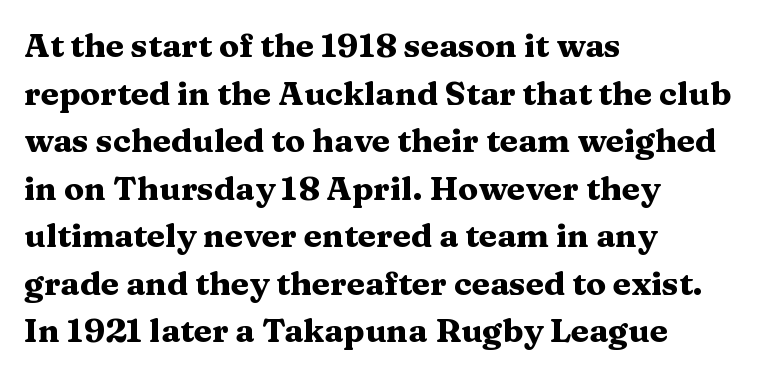
Q: Is the text bold? A: Yes.
Q: Is the text italic (slanted)? A: No, it is upright.
Q: Is the typeface a serif or a sans-serif typeface? A: Serif.
Q: Is the text underlined? A: No.
Q: How is the paragraph aligned? A: Left-aligned.
Q: Is the spacing between letters normal or unusually wide? A: Normal.
Q: Is the spacing between lines tight, normal or loose? A: Normal.
Q: Width (condensed, normal, or wide)? A: Wide.
Q: Stroke contrast? A: Medium.
Q: x-height? A: Medium.
Q: Monospaced? A: No.
